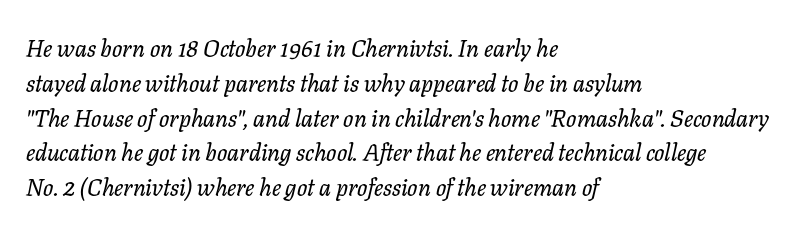
{"italic": "yes", "lean": "right", "slant_degrees": 11, "underline": "no", "align": "left", "line_spacing": "normal", "line_spacing_ratio": 1.45, "letter_spacing": "normal", "letter_spacing_em": 0.0, "glyph_px": 24}
